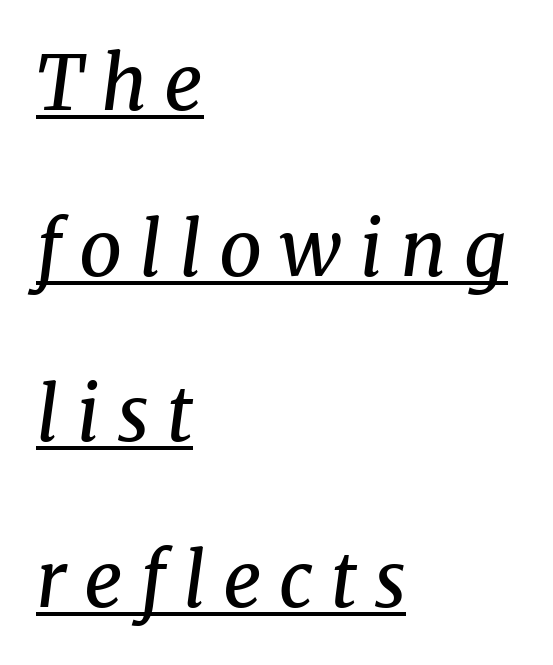
Think standard paragraph weight, or any step lighter than that. This sample has the flowing, uneven cadence of proportional lettering. The sample's only ornament is a line tracing under the words. Characters are canted at an angle relative to the baseline's perpendicular. Left-aligned paragraph, ragged on the right.
